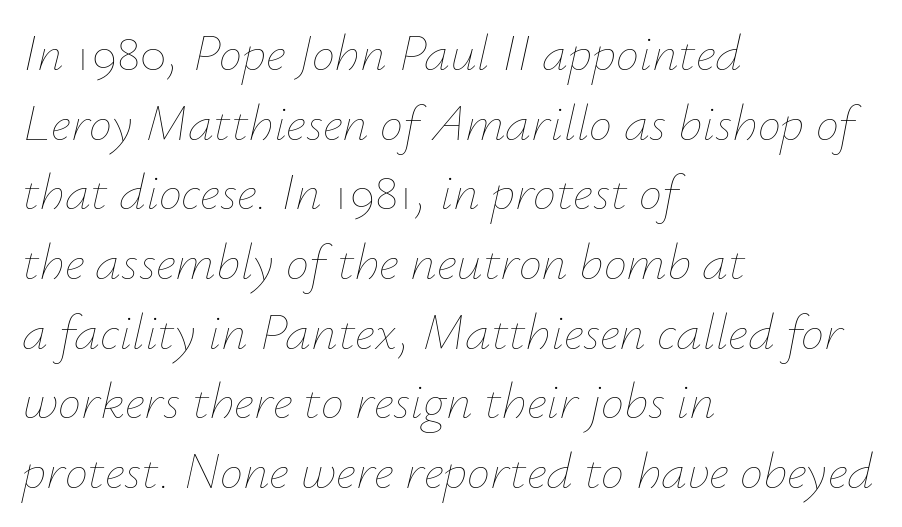
{"italic": "yes", "lean": "right", "slant_degrees": 12, "bold": "no", "weight": "thin", "width": "normal", "stroke_contrast": "low", "x_height": "small", "monospaced": "no", "underline": "no", "align": "left", "line_spacing": "normal", "line_spacing_ratio": 1.34, "letter_spacing": "normal", "letter_spacing_em": 0.0, "glyph_px": 52}
